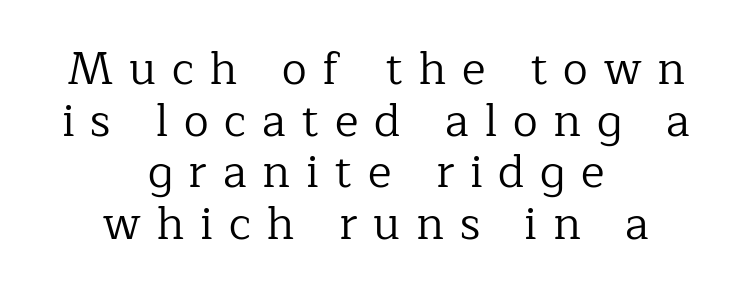
The image shows 45 px regular-weight serif type, upright; set centered, tight line spacing (1.15x), unusually wide letter spacing (+0.35 em), not underlined; low stroke contrast and a medium x-height.
